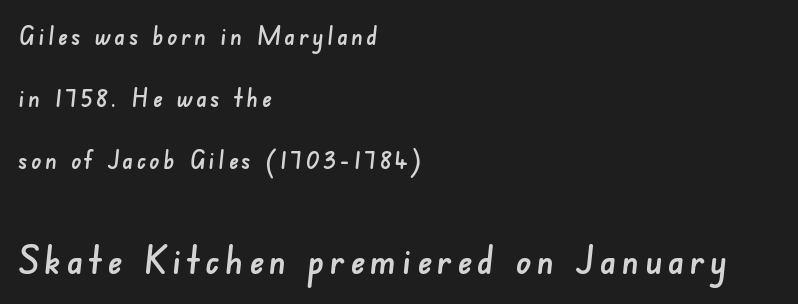
The image shows 38 px sans-serif type; set left-aligned, loose line spacing (2.48x), not underlined; the second (bottom) block is 1.52x larger; low stroke contrast and a small x-height.
